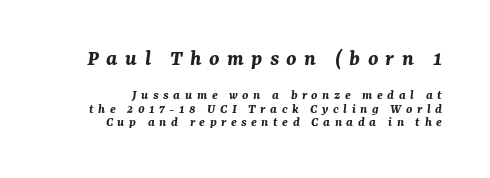
The image shows 23 px bold type, italic (leaning right); set tight line spacing (0.95x), unusually wide letter spacing (+0.32 em), not underlined; the first (top) block is 1.64x larger.
